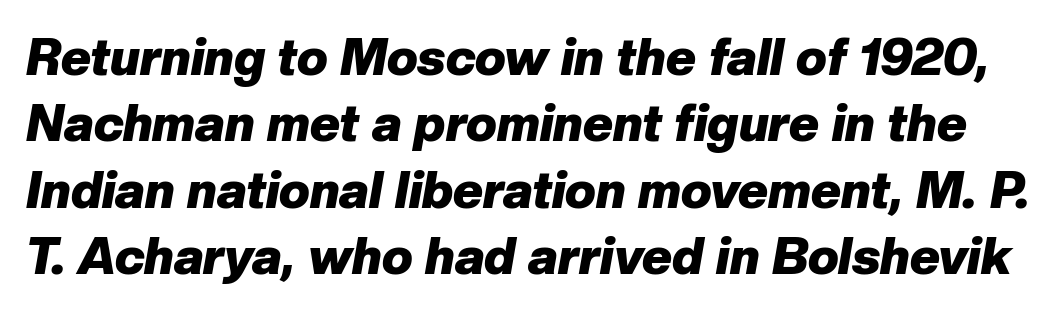
{"italic": "yes", "lean": "right", "slant_degrees": 10, "bold": "yes", "weight": "heavy", "width": "normal", "stroke_contrast": "low", "x_height": "medium", "monospaced": "no", "underline": "no", "line_spacing": "normal", "line_spacing_ratio": 1.3, "letter_spacing": "normal", "letter_spacing_em": 0.0, "glyph_px": 51}
